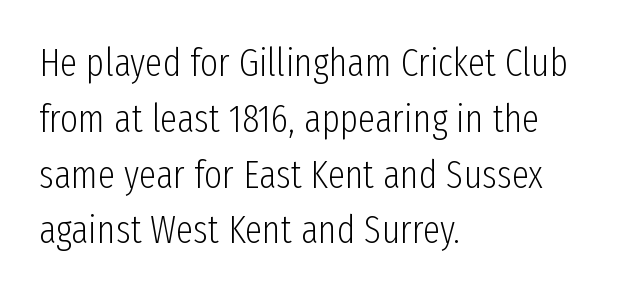
Spacing verdict: proportional, widths tailored to each character. Unlike italic type, these characters show no tilt at all. Leading: standard. Does the copy run flush right? No — it runs flush left.
